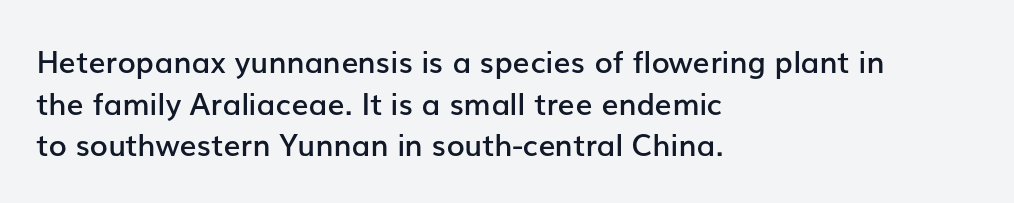
Q: Is the text bold? A: Semi-bold.
Q: Is the text italic (slanted)? A: No, it is upright.
Q: Is the typeface a serif or a sans-serif typeface? A: Sans-serif.
Q: Is the text underlined? A: No.
Q: How is the paragraph aligned? A: Left-aligned.
Q: Is the spacing between letters normal or unusually wide? A: Normal.
Q: Is the spacing between lines tight, normal or loose? A: Normal.
Q: Width (condensed, normal, or wide)? A: Normal.
Q: Stroke contrast? A: Low.
Q: x-height? A: Medium.
Q: Monospaced? A: No.
